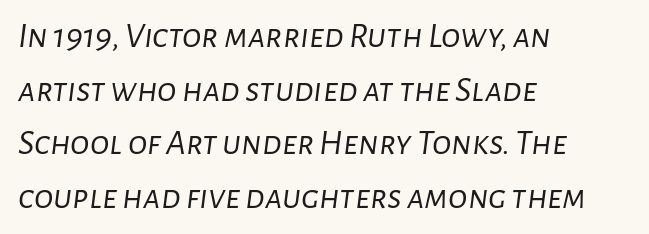
Q: Is the text bold? A: No.
Q: Is the text italic (slanted)? A: Yes, it leans right by about 7 degrees.
Q: Is the text underlined? A: No.
Q: How is the paragraph aligned? A: Left-aligned.
Q: Is the spacing between letters normal or unusually wide? A: Normal.
Q: Is the spacing between lines tight, normal or loose? A: Normal.
Q: Width (condensed, normal, or wide)? A: Normal.
Q: Stroke contrast? A: Low.
Q: x-height? A: Medium.
Q: Monospaced? A: No.
